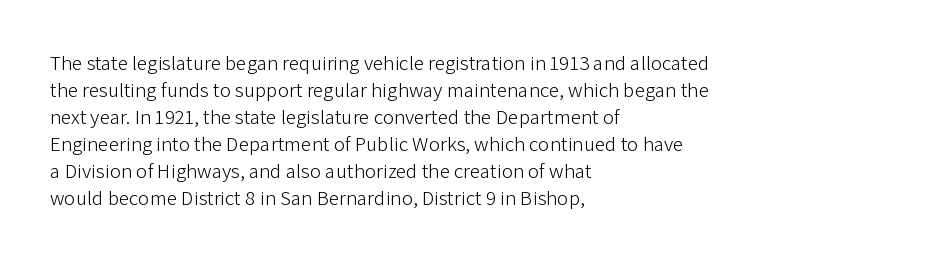
The image shows 21 px text type, upright; set left-aligned, normal line spacing (1.29x), normal letter spacing, not underlined.
